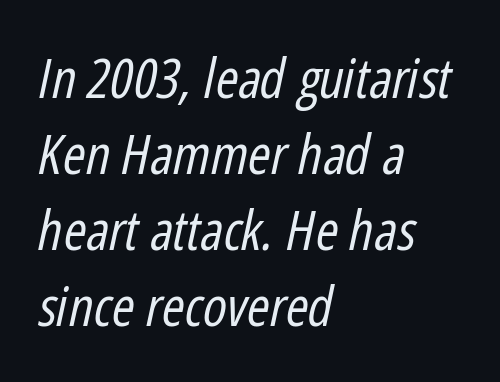
Compared with a centered layout, this one pins lines to the left instead. This is not heavy type; no bold has been used. Has an underline been added? It has not. Reading down the column, the eye jumps a familiar distance to each next line. You can tell it's italic because the verticals aren't actually vertical. Note the varied advance widths — an 'i' is clearly narrower than an 'm'.
